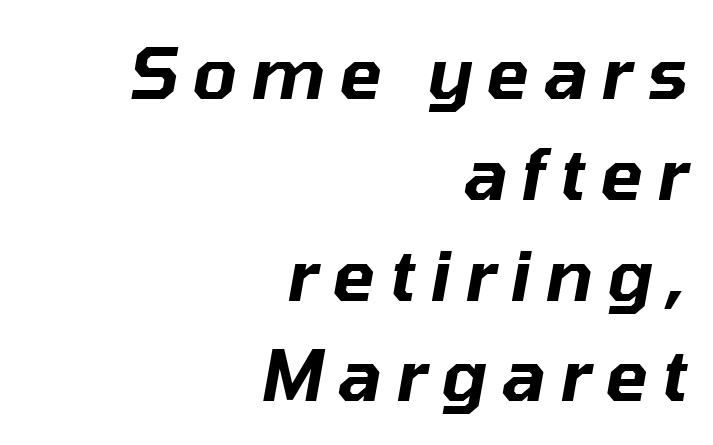
Unmarked baselines from the first word to the last. Substantial extra tracking has been applied to these lines. A normal amount of white space separates one row of letters from the next. Spacing verdict: proportional, widths tailored to each character. Teacher's note: observe the even right margin — that is flush-right alignment. Rendered with sloped, italic letterforms.
